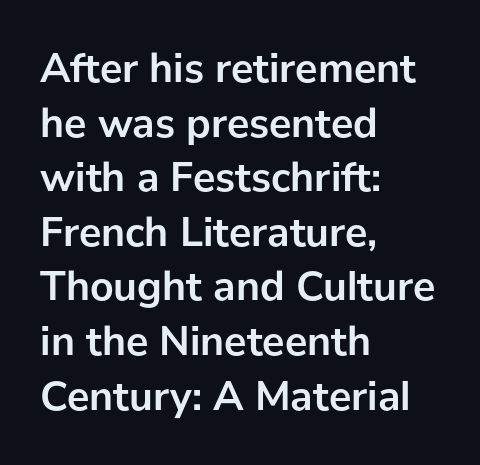
The passage is arranged the way most books set body copy — flush left. Heavy-handed strokes throughout: this text is bold. Italic: no, the glyphs are upright roman. The rendering uses natural spacing where letterforms have individual widths. A typesetter would call this leading conventional body-copy spacing. Underline: absent.
